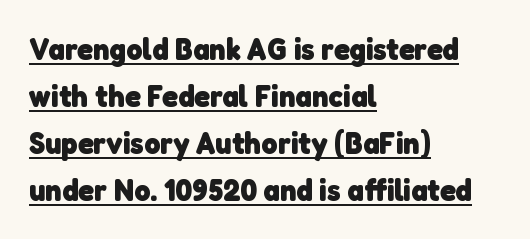
Each letter's strokes conclude bluntly, with no projecting serifs. This sample has the flowing, uneven cadence of proportional lettering. Leading matches the norm, producing a regular column. Words appear dense and cohesive because spacing is normal.
